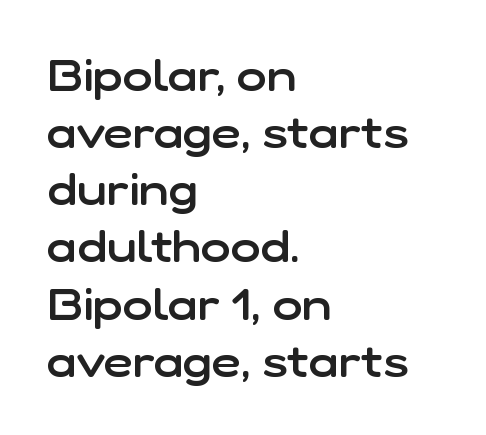
Q: Is the text bold? A: Semi-bold.
Q: Is the text italic (slanted)? A: No, it is upright.
Q: Is the typeface a serif or a sans-serif typeface? A: Sans-serif.
Q: Is the text underlined? A: No.
Q: How is the paragraph aligned? A: Left-aligned.
Q: Is the spacing between letters normal or unusually wide? A: Normal.
Q: Is the spacing between lines tight, normal or loose? A: Normal.
Q: Width (condensed, normal, or wide)? A: Normal.
Q: Stroke contrast? A: Low.
Q: x-height? A: Medium.
Q: Monospaced? A: No.
